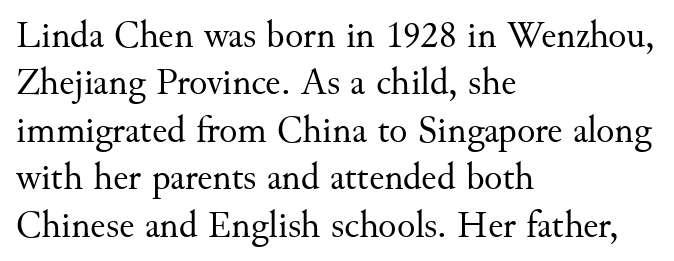
The image shows 38 px regular-weight serif type, upright; set left-aligned, normal line spacing (1.25x), normal letter spacing, not underlined; medium stroke contrast and a small x-height.
